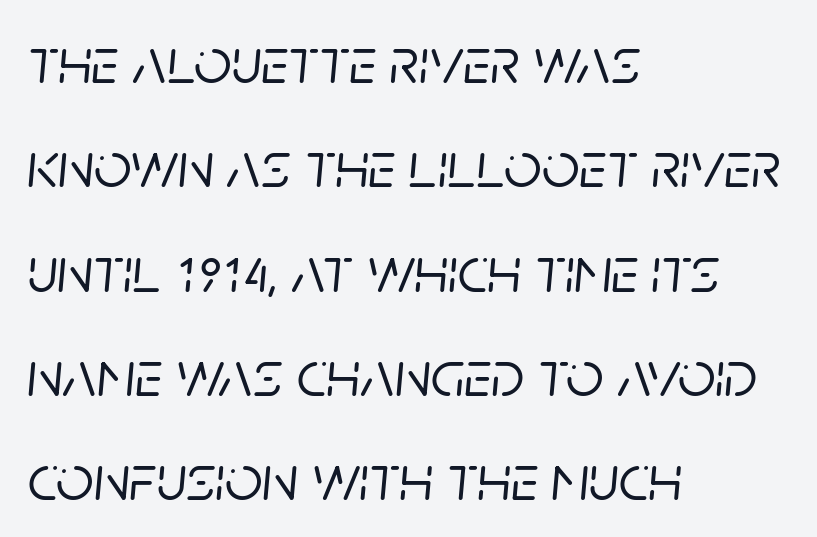
The image shows 66 px text type, italic (leaning right); set left-aligned, normal line spacing (1.58x), normal letter spacing, not underlined; low stroke contrast and a large x-height.
